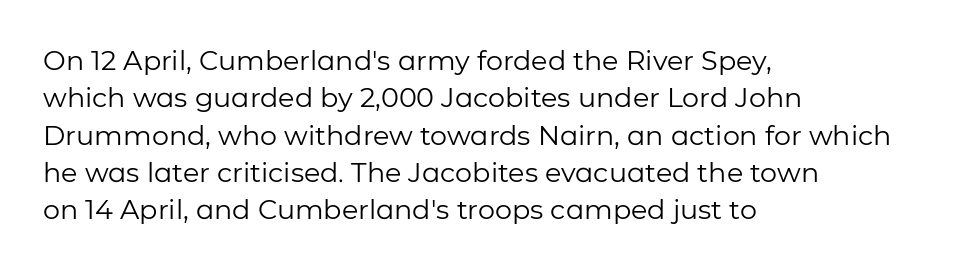
{"italic": "no", "bold": "no", "underline": "no", "align": "left", "line_spacing": "normal", "line_spacing_ratio": 1.38, "letter_spacing": "normal", "letter_spacing_em": 0.0, "glyph_px": 27}
